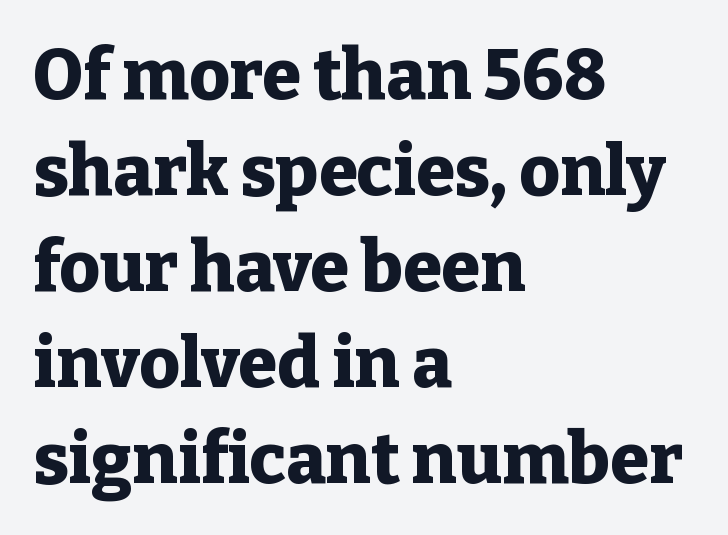
Strokes here are thick enough to call this a true bold. The type family on display is of the serif kind. Observe the ordinary spacing: letters are neighbours, not strangers. Quick note: underline off.
